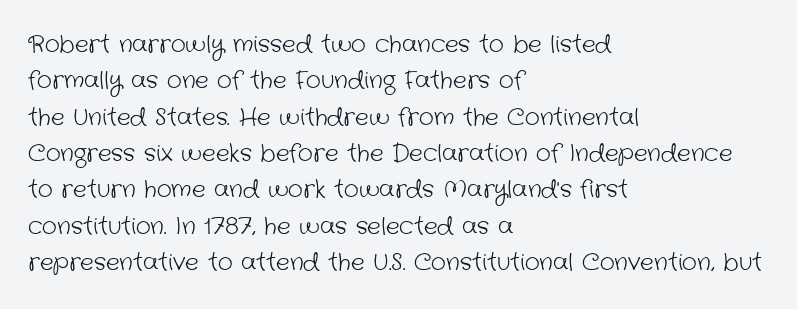
Does extra space separate the letters? No, they use regular spacing. This rendering features lettering with no underline. The font sits on the lighter half of the weight spectrum, regular included. Regular leading.
